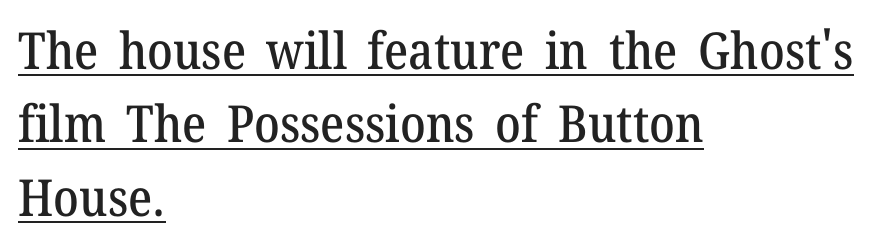
The image shows 51 px serif type, upright; set left-aligned, normal line spacing (1.44x), normal letter spacing, underlined; medium stroke contrast and a medium x-height.
